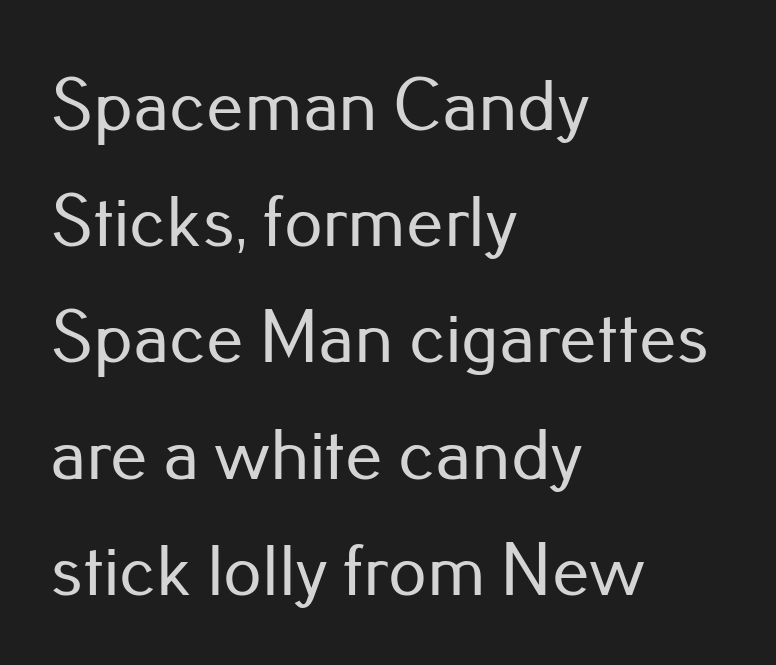
{"serif": "no", "italic": "no", "width": "normal", "stroke_contrast": "low", "x_height": "small", "monospaced": "no", "underline": "no", "align": "left", "line_spacing": "normal", "line_spacing_ratio": 1.55, "letter_spacing": "normal", "letter_spacing_em": 0.0, "glyph_px": 75}
